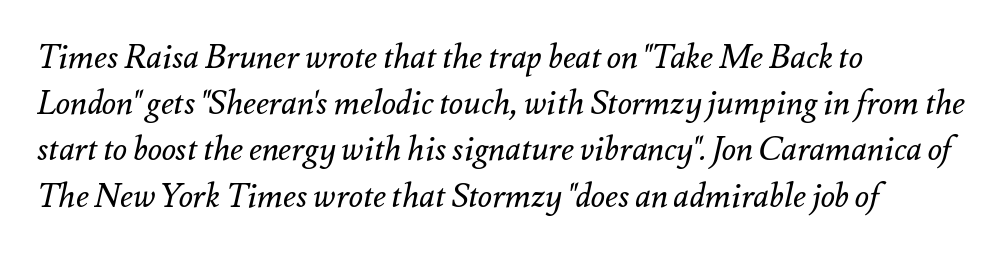
{"italic": "yes", "lean": "right", "slant_degrees": 12, "bold": "no", "weight": "regular", "width": "normal", "stroke_contrast": "medium", "x_height": "small", "monospaced": "no", "underline": "no", "align": "left", "line_spacing": "normal", "line_spacing_ratio": 1.4, "letter_spacing": "normal", "letter_spacing_em": 0.0, "glyph_px": 33}
